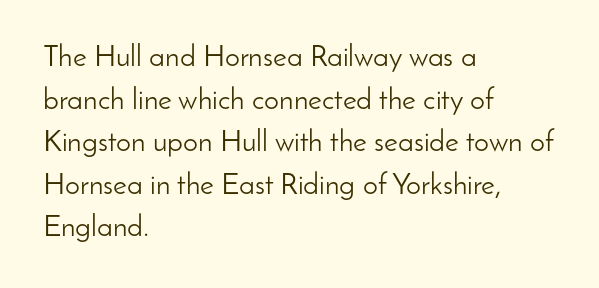
Each new line begins a customary step beneath the previous one. The letterforms sit shoulder to shoulder at normal distance. Alignment: flush left. The rendering uses natural spacing where letterforms have individual widths.
